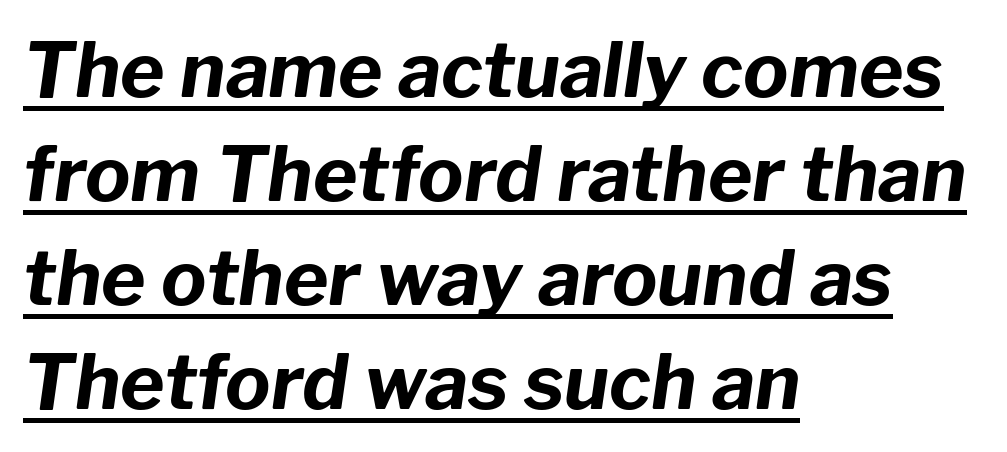
Q: Is the text bold? A: Yes.
Q: Is the text italic (slanted)? A: Yes, it leans right by about 8 degrees.
Q: Is the text underlined? A: Yes.
Q: How is the paragraph aligned? A: Left-aligned.
Q: Is the spacing between letters normal or unusually wide? A: Normal.
Q: Is the spacing between lines tight, normal or loose? A: Normal.
Q: Width (condensed, normal, or wide)? A: Normal.
Q: Stroke contrast? A: Low.
Q: x-height? A: Medium.
Q: Monospaced? A: No.
